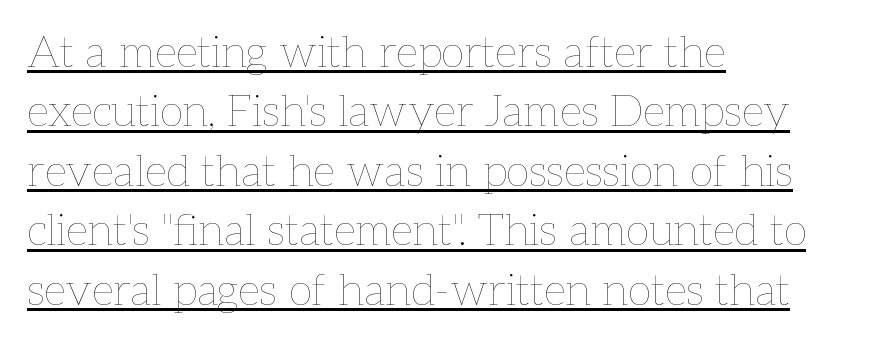
Visually the block forms a straight wall on the left and a jagged coastline on the right. Letter spacing: default. No heavy texture on the line: the type isn't bold. Ordinary non-slanted type is in use.
